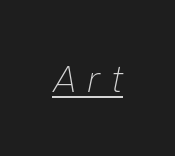
{"italic": "yes", "lean": "right", "slant_degrees": 12, "bold": "no", "weight": "light", "width": "normal", "stroke_contrast": "low", "x_height": "medium", "monospaced": "no", "underline": "yes", "letter_spacing": "wide", "letter_spacing_em": 0.3, "glyph_px": 36}
